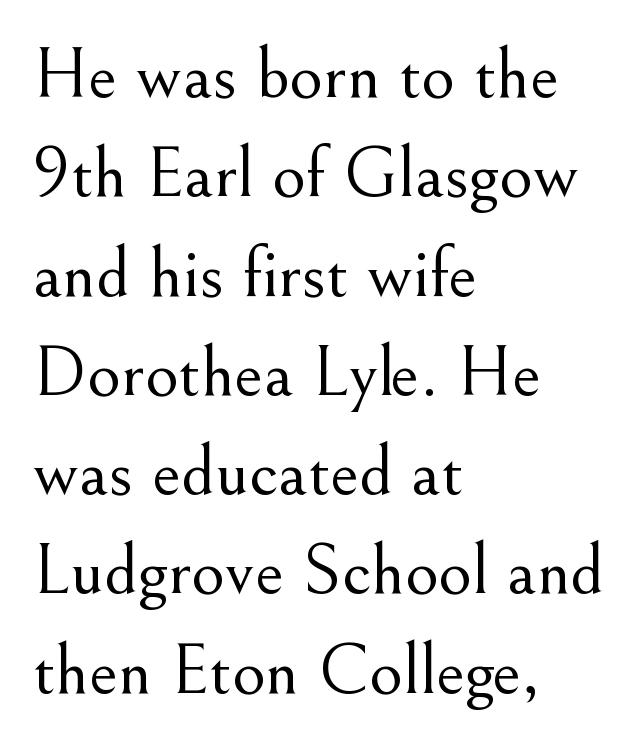
The image shows 73 px light serif type, upright; set left-aligned, normal line spacing (1.36x), normal letter spacing, not underlined; medium stroke contrast and a small x-height.
